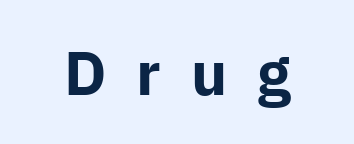
{"serif": "no", "italic": "no", "bold": "yes", "weight": "bold", "width": "normal", "stroke_contrast": "low", "x_height": "medium", "monospaced": "no", "underline": "no", "letter_spacing": "wide", "letter_spacing_em": 0.49, "glyph_px": 61}
